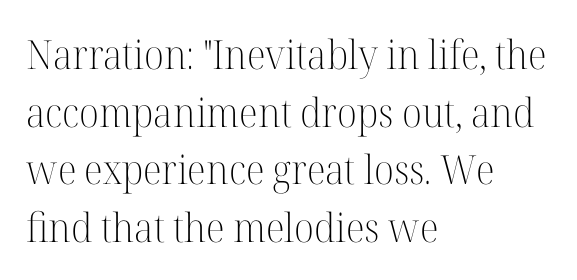
Characters follow at the spacing the type designer built in. The font is comparable to plain body text, perhaps lighter. A roman cut, with each character standing at attention. Every row of glyphs begins at an identical x-position on the left. Quick note: underline off. The glyphs in this specimen are seriffed.
